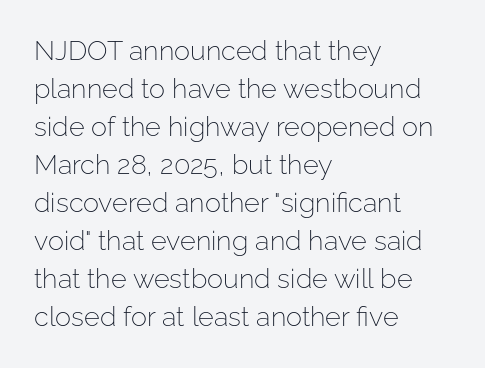
The designer left line spacing at the default. A classic flush-left, rag-right setting is used for this passage. The font sits on the lighter half of the weight spectrum, regular included. The letters stand straight up with perfectly vertical stems. No word sits above an underline.
